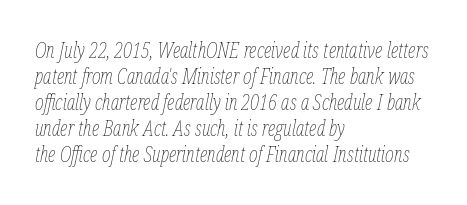
The font's italic variant was chosen for this text. Decoration check: the copy has no underline. The font sits on the lighter half of the weight spectrum, regular included. The ragged edge is on the right, which tells us the setting is flush left. The rendering keeps characters at their native spacing.
